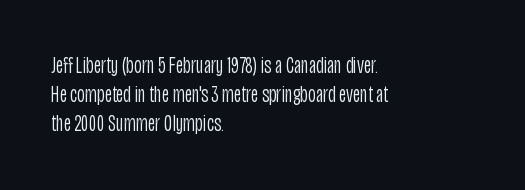
{"italic": "no", "bold": "no", "underline": "no", "align": "left", "line_spacing": "normal", "line_spacing_ratio": 1.27, "letter_spacing": "normal", "letter_spacing_em": 0.0, "glyph_px": 23}
